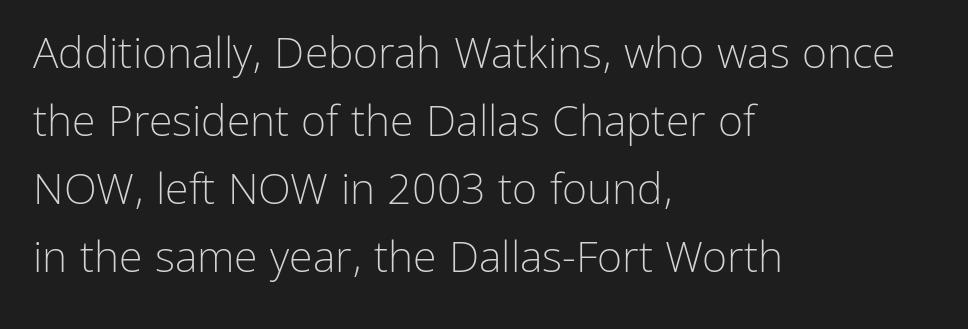
{"serif": "no", "italic": "no", "bold": "no", "weight": "light", "width": "normal", "stroke_contrast": "low", "x_height": "medium", "monospaced": "no", "underline": "no", "align": "left", "line_spacing": "normal", "line_spacing_ratio": 1.58, "letter_spacing": "normal", "letter_spacing_em": 0.0, "glyph_px": 43}
